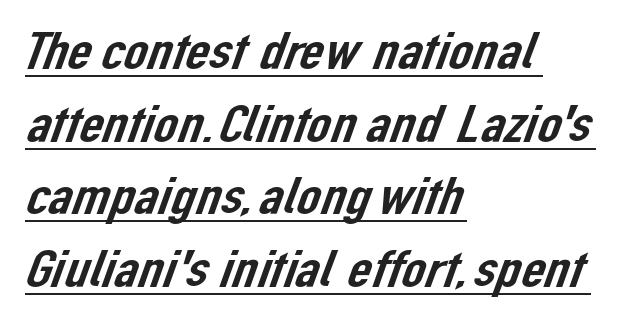
Q: Is the typeface a serif or a sans-serif typeface? A: Sans-serif.
Q: Is the text underlined? A: Yes.
Q: How is the paragraph aligned? A: Left-aligned.
Q: Is the spacing between letters normal or unusually wide? A: Normal.
Q: Is the spacing between lines tight, normal or loose? A: Normal.
Q: Width (condensed, normal, or wide)? A: Normal.
Q: Stroke contrast? A: Low.
Q: x-height? A: Medium.
Q: Monospaced? A: No.
